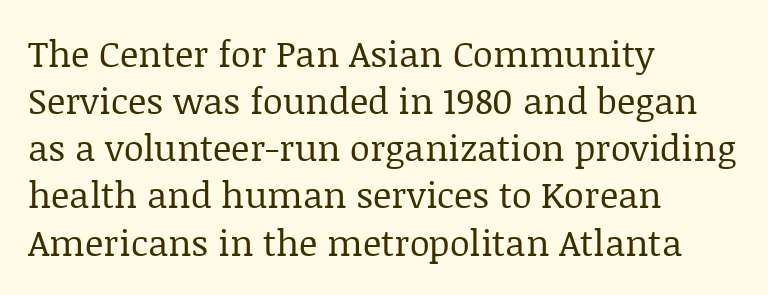
{"serif": "yes", "italic": "no", "bold": "no", "weight": "regular", "width": "normal", "stroke_contrast": "low", "x_height": "large", "monospaced": "no", "underline": "no", "align": "left", "line_spacing": "normal", "line_spacing_ratio": 1.31, "letter_spacing": "normal", "letter_spacing_em": 0.0, "glyph_px": 36}
